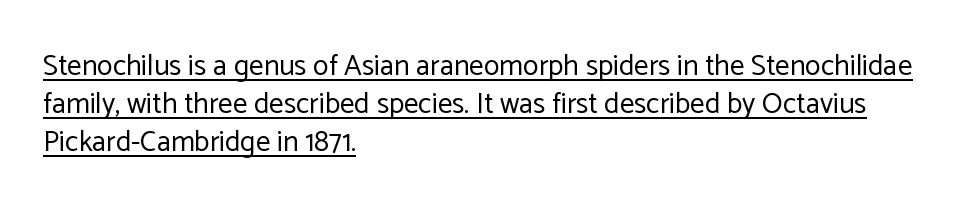
The image shows 29 px regular-weight sans-serif type, upright; set left-aligned, normal line spacing (1.31x), normal letter spacing, underlined; low stroke contrast and a medium x-height.
